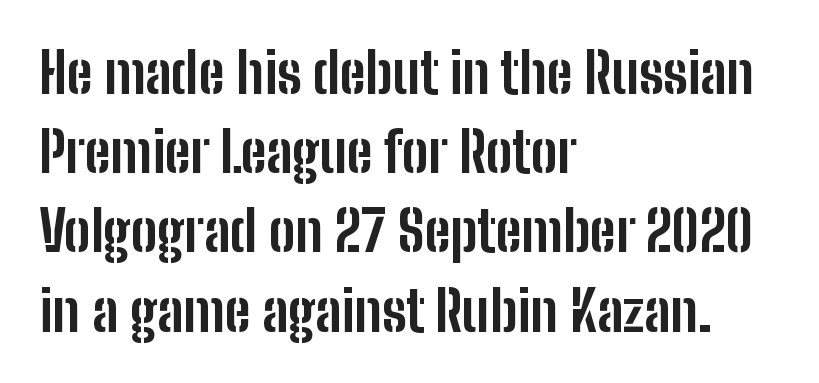
{"serif": "no", "italic": "no", "bold": "yes", "weight": "bold", "width": "condensed", "stroke_contrast": "low", "x_height": "medium", "monospaced": "no", "underline": "no", "align": "left", "line_spacing": "normal", "line_spacing_ratio": 1.44, "letter_spacing": "normal", "letter_spacing_em": 0.0, "glyph_px": 55}
